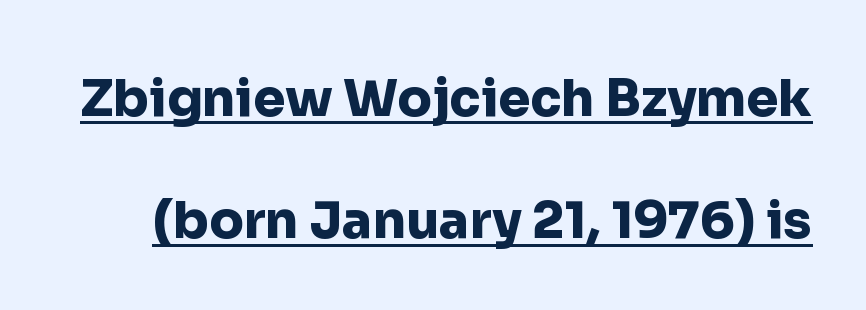
Thick stems and heavy bowls — unmistakably bold. The rendered words wear a rule along their underside. Words appear dense and cohesive because spacing is normal. The passage shown is typed in a proportional face where columns would drift.
